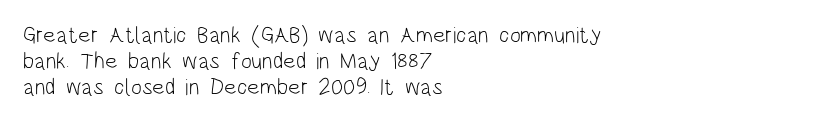
Vertically, the passage feels compressed, each row crowding the next. Nobody drew a line under any word here. The lettering holds an erect, upright posture throughout. Caption: standard tracking, unaltered.
